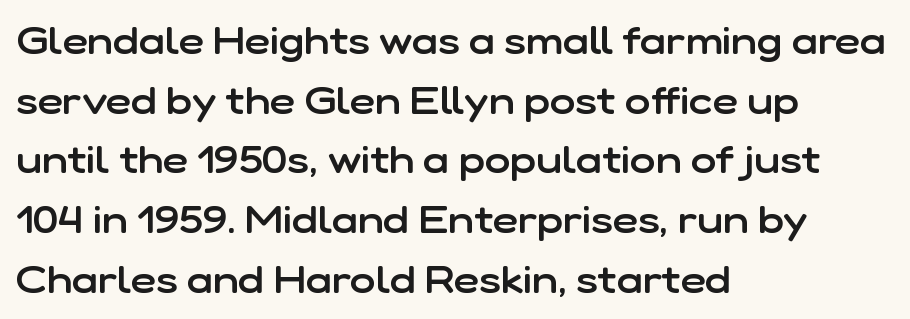
Bare-footed words on every line. Tracking value appears to be zero — textbook default spacing. Notice how descenders clear the ascenders below comfortably — that's standard leading. If you drew a ruler down the left edge, every line would touch it. A typesetter would call this proportional, since set widths differ per character. The letters stand upright; this is a roman face.
